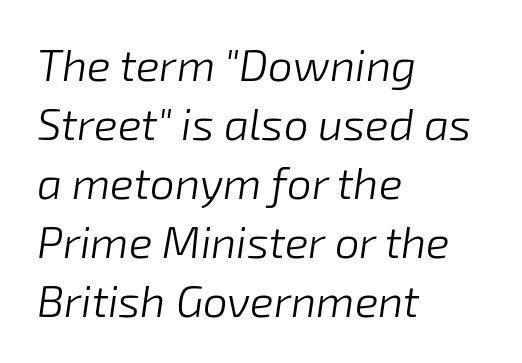
{"italic": "yes", "lean": "right", "slant_degrees": 8, "bold": "no", "weight": "light", "width": "normal", "stroke_contrast": "low", "x_height": "medium", "monospaced": "no", "underline": "no", "align": "left", "line_spacing": "normal", "line_spacing_ratio": 1.34, "letter_spacing": "normal", "letter_spacing_em": 0.0, "glyph_px": 44}
